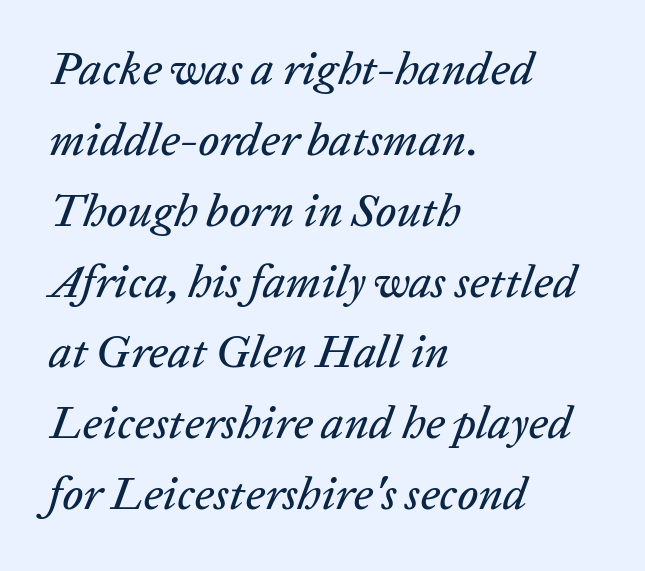
Normally led — the rows are evenly, conventionally spaced. Do the characters align in a grid? No, the font is proportional. Underline: absent. Left-aligned paragraph, ragged on the right.
